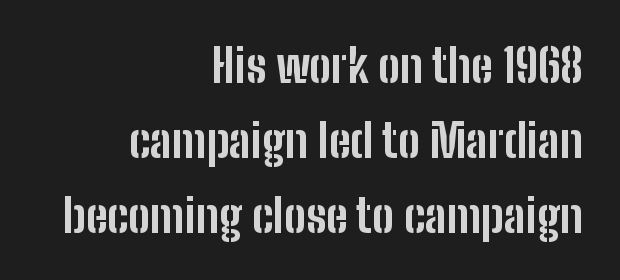
The image shows 46 px bold, condensed sans-serif type, upright; set right-aligned, normal line spacing (1.63x), normal letter spacing, not underlined; low stroke contrast and a medium x-height.
